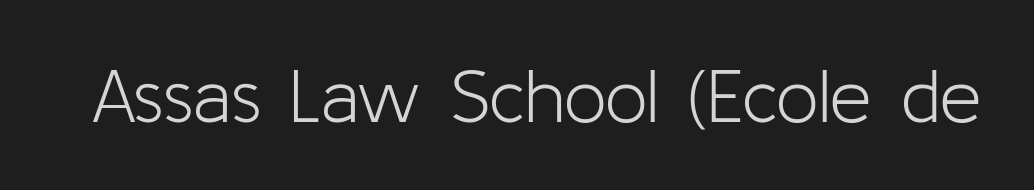
The image shows 75 px light sans-serif type, upright; set normal letter spacing, not underlined; low stroke contrast and a medium x-height.
